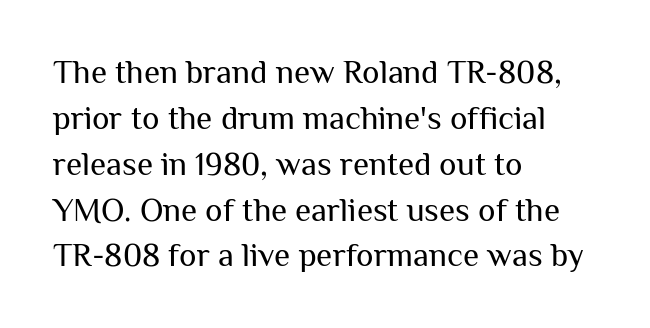
The image shows 33 px regular-weight sans-serif type, upright; set left-aligned, normal line spacing (1.39x), normal letter spacing, not underlined; medium stroke contrast and a medium x-height.
